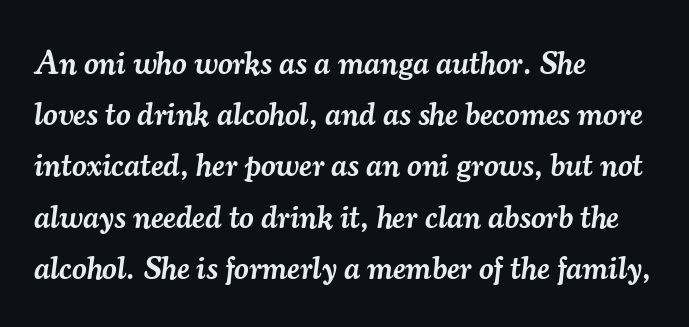
Q: Is the text bold? A: Semi-bold.
Q: Is the text italic (slanted)? A: Yes, it leans right by about 7 degrees.
Q: Is the typeface a serif or a sans-serif typeface? A: Serif.
Q: Is the text underlined? A: No.
Q: How is the paragraph aligned? A: Left-aligned.
Q: Is the spacing between letters normal or unusually wide? A: Normal.
Q: Is the spacing between lines tight, normal or loose? A: Normal.
Q: Width (condensed, normal, or wide)? A: Normal.
Q: Stroke contrast? A: Medium.
Q: x-height? A: Small.
Q: Monospaced? A: No.
